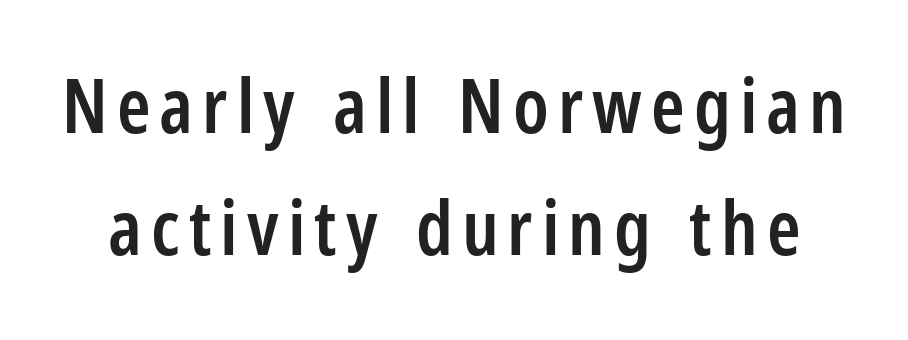
The image shows 76 px semibold, condensed sans-serif type, upright; set normal line spacing (1.6x), not underlined; low stroke contrast and a medium x-height.
